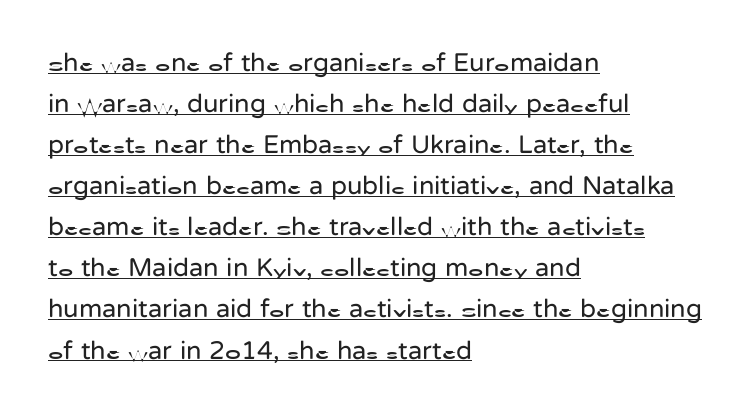
The lines sit at an ordinary, default distance from one another. In designer terms, the underline attribute is active on this setting. The type is set solid horizontally, with unmodified tracking. These lines were composed using upright roman letters. A classic flush-left, rag-right setting is used for this passage.
